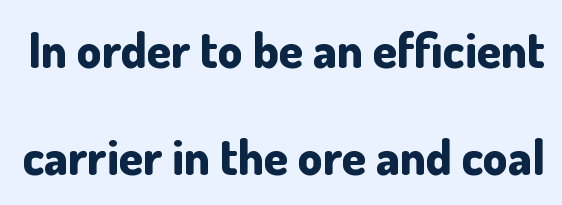
Q: Is the text bold? A: Yes.
Q: Is the text italic (slanted)? A: No, it is upright.
Q: Is the typeface a serif or a sans-serif typeface? A: Sans-serif.
Q: Is the text underlined? A: No.
Q: Is the spacing between letters normal or unusually wide? A: Normal.
Q: Is the spacing between lines tight, normal or loose? A: Loose.
Q: Width (condensed, normal, or wide)? A: Normal.
Q: Stroke contrast? A: Low.
Q: x-height? A: Small.
Q: Monospaced? A: No.
